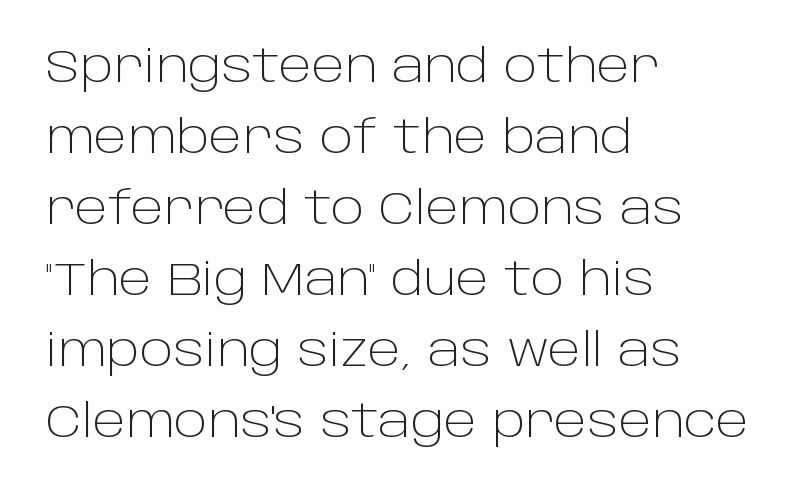
{"serif": "no", "italic": "no", "bold": "no", "weight": "light", "width": "normal", "stroke_contrast": "low", "x_height": "large", "monospaced": "no", "underline": "no", "align": "left", "line_spacing": "normal", "line_spacing_ratio": 1.58, "letter_spacing": "normal", "letter_spacing_em": 0.0, "glyph_px": 45}
